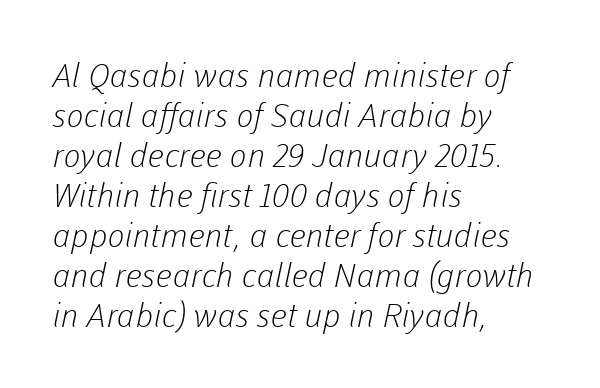
The image shows 33 px light sans-serif type; set left-aligned, line spacing 1.21x, normal letter spacing, not underlined; low stroke contrast and a medium x-height.
